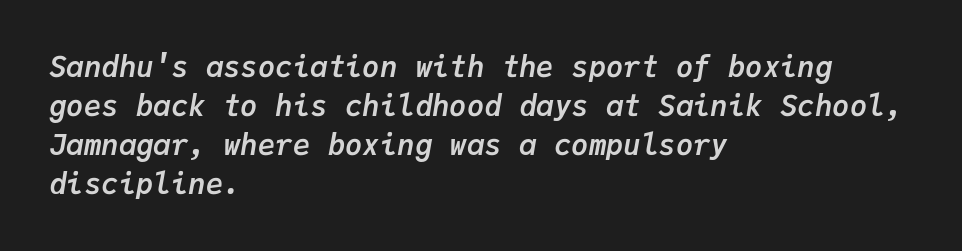
Q: Is the text bold? A: Yes.
Q: Is the text italic (slanted)? A: Yes, it leans right by about 9 degrees.
Q: Is the text underlined? A: No.
Q: How is the paragraph aligned? A: Left-aligned.
Q: Is the spacing between letters normal or unusually wide? A: Normal.
Q: Is the spacing between lines tight, normal or loose? A: Normal.
Q: Width (condensed, normal, or wide)? A: Normal.
Q: Stroke contrast? A: Low.
Q: x-height? A: Medium.
Q: Monospaced? A: Yes.
